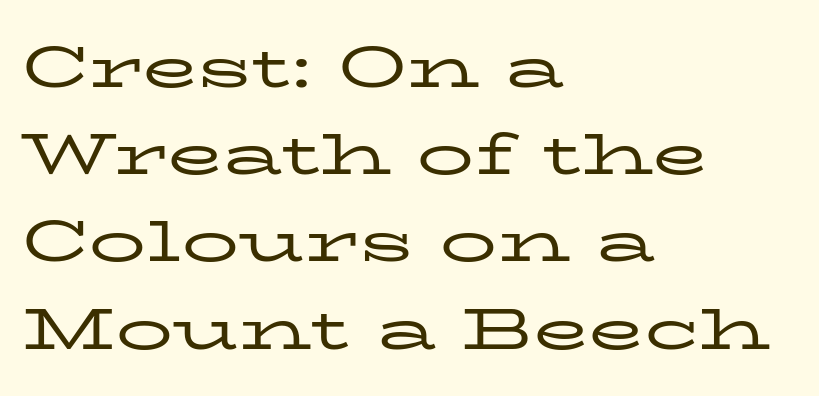
The image shows 57 px regular-weight, wide serif type, upright; set left-aligned, normal line spacing (1.53x), normal letter spacing, not underlined; low stroke contrast and a medium x-height.
